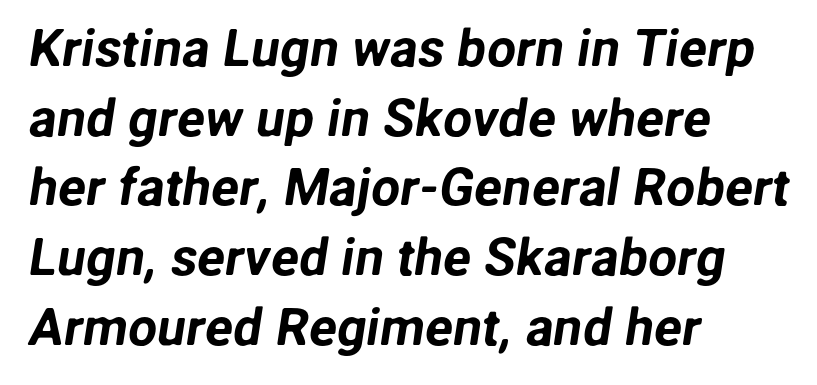
Quick note: interline space is typical. Varying glyph widths throughout — classic text-font behaviour. The space beneath each line is pristine and unruled. The paragraph has a hard left edge and a soft right edge. This rendering employs a face without finishing strokes, i.e., a sans-serif.
